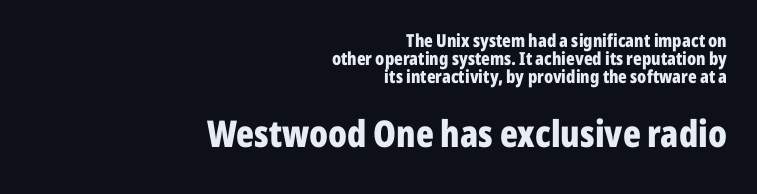
The image shows 37 px bold, condensed sans-serif type, upright; set right-aligned, tight line spacing (0.99x), normal letter spacing, not underlined; the second (bottom) block is 2.06x larger; low stroke contrast and a medium x-height.
